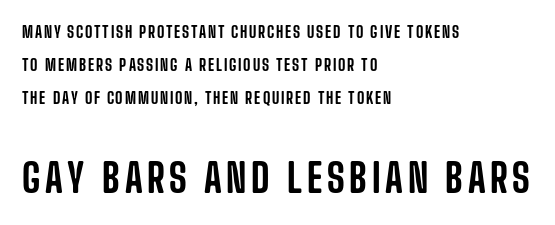
Do the characters align in a grid? No, the font is proportional. This sample uses a sans-serif face. The axis of the letterforms is exactly vertical. The string is rendered with underlining switched off. Casual observation: everything's shoved over to the left. Does the bottom block carry the larger type? Yes, it does.
